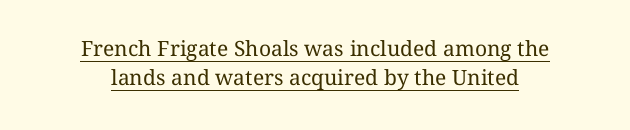
Compared with typical body copy, the letter spacing here is the same. These characters rest on top of a visible drawn line. A normal amount of white space separates one row of letters from the next. Typeset on center — no edge is straight. If you drew a line through each stem, it would be perfectly vertical. Compared with a typical body face, this is equally light or lighter still.
